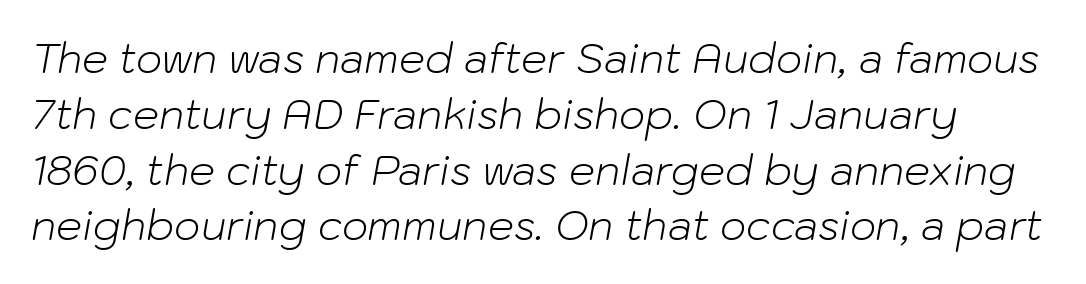
{"italic": "yes", "lean": "right", "slant_degrees": 10, "bold": "no", "weight": "light", "width": "normal", "stroke_contrast": "low", "x_height": "medium", "monospaced": "no", "underline": "no", "line_spacing": "normal", "line_spacing_ratio": 1.36, "letter_spacing": "normal", "letter_spacing_em": 0.0, "glyph_px": 41}
